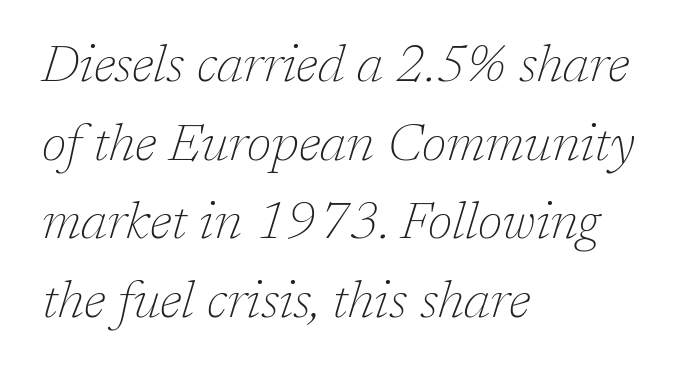
Characters are canted at an angle relative to the baseline's perpendicular. Typeset ragged right — the left edge is the straight one. These glyphs show unthickened strokes, regular width or finer. The horizontal fit of the characters is conventional and even. The face used here is seriffed, in the tradition of book romans. The vertical gap from one line to the next is medium.
